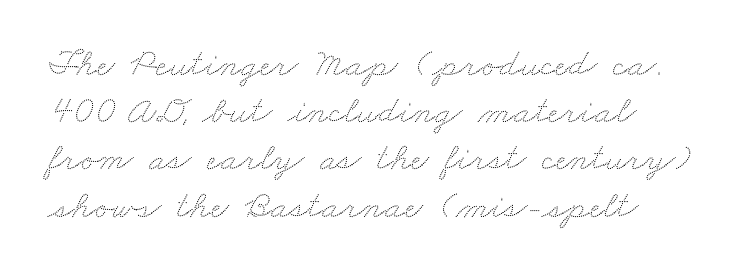
{"width": "wide", "stroke_contrast": "low", "x_height": "small", "monospaced": "no", "underline": "no", "line_spacing_ratio": 1.21, "letter_spacing": "normal", "letter_spacing_em": 0.0, "glyph_px": 39}
